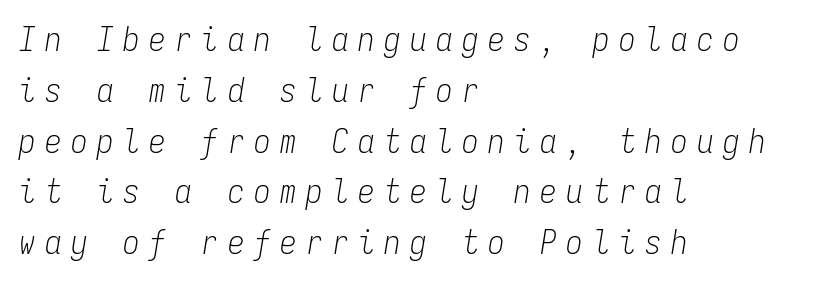
The image shows 33 px light, condensed type, italic (leaning right), monospaced; set left-aligned, normal line spacing (1.54x), unusually wide letter spacing (+0.29 em), not underlined; low stroke contrast and a medium x-height.
